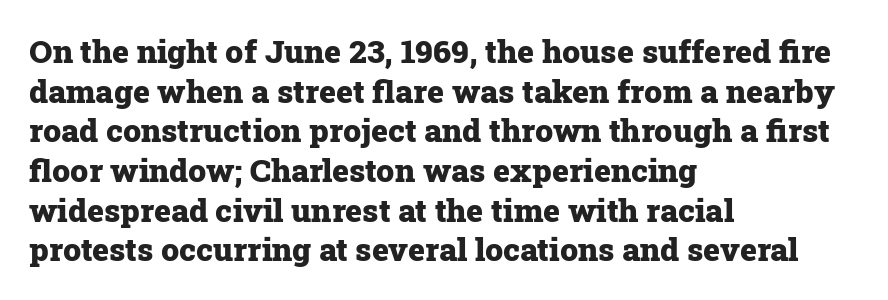
Is the letter spacing exaggerated? No — it looks like the ordinary default. Visually the block forms a straight wall on the left and a jagged coastline on the right. Type style note: has serifs. Proportional: the letters do not fall into vertical columns. Designer's note — italics off, roman on.
